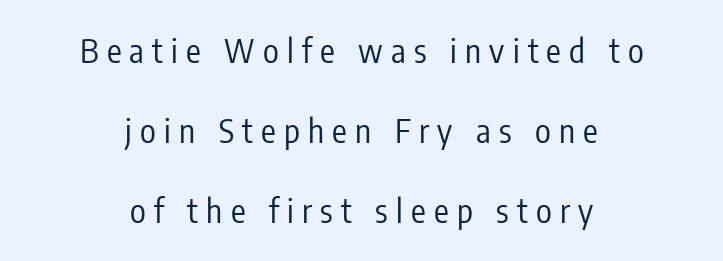
Q: Is the text bold? A: No.
Q: Is the text italic (slanted)? A: No, it is upright.
Q: Is the typeface a serif or a sans-serif typeface? A: Sans-serif.
Q: Is the text underlined? A: No.
Q: How is the paragraph aligned? A: Centered.
Q: Is the spacing between letters normal or unusually wide? A: Unusually wide.
Q: Is the spacing between lines tight, normal or loose? A: Loose.
Q: Width (condensed, normal, or wide)? A: Condensed.
Q: Stroke contrast? A: Low.
Q: x-height? A: Medium.
Q: Monospaced? A: No.
